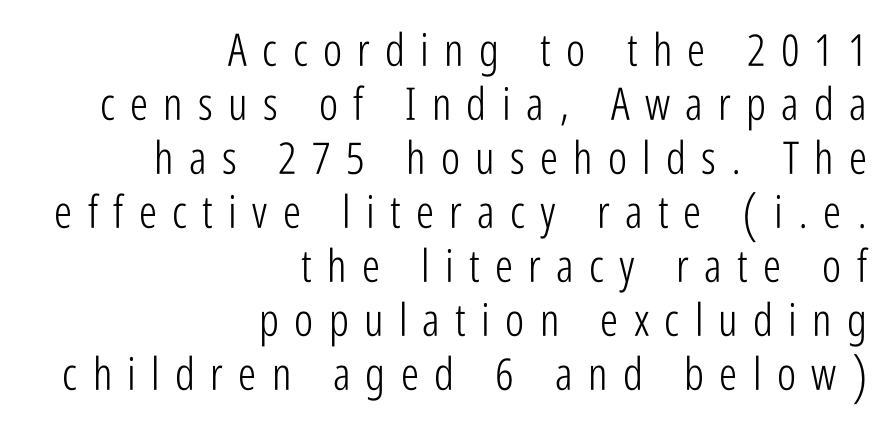
{"serif": "no", "italic": "no", "bold": "no", "weight": "light", "width": "condensed", "stroke_contrast": "low", "x_height": "medium", "monospaced": "no", "underline": "no", "align": "right", "line_spacing_ratio": 1.2, "letter_spacing": "wide", "letter_spacing_em": 0.34, "glyph_px": 45}
